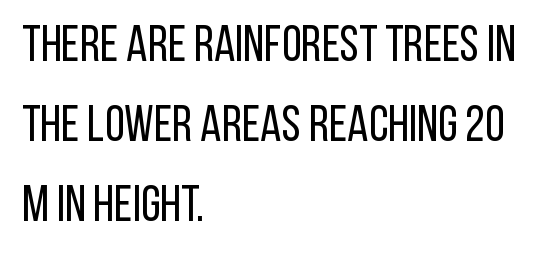
Stroke thickness stays within the range of a standard reading face or lighter. Vertically, the passage feels balanced, rows spaced as you'd expect. The glyphs in this specimen are sans serif. Upright lettering throughout. A student would call this left alignment; a typographer would say flush left, rag right.
